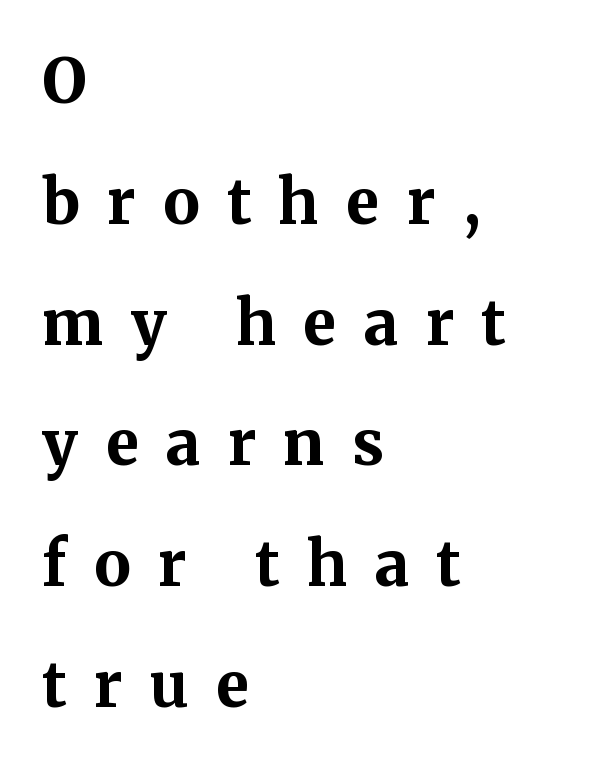
{"serif": "yes", "italic": "no", "bold": "yes", "weight": "bold", "width": "normal", "stroke_contrast": "medium", "x_height": "medium", "monospaced": "no", "underline": "no", "align": "left", "line_spacing": "loose", "line_spacing_ratio": 1.98, "letter_spacing": "wide", "letter_spacing_em": 0.45, "glyph_px": 61}
